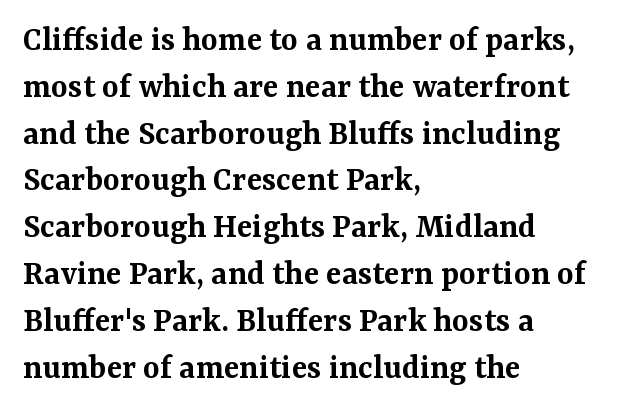
The image shows 36 px semibold serif type, upright; set left-aligned, normal line spacing (1.3x), normal letter spacing, not underlined; medium stroke contrast and a medium x-height.
